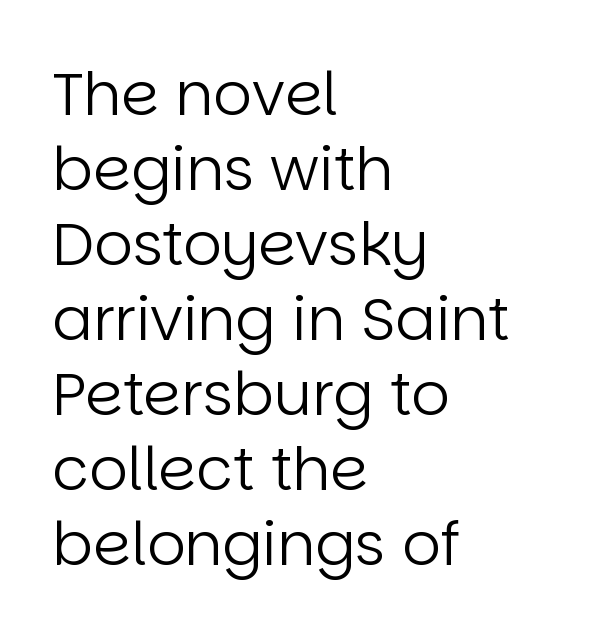
The image shows 60 px regular-weight sans-serif type, upright; set left-aligned, normal line spacing (1.25x), normal letter spacing, not underlined; low stroke contrast and a large x-height.
